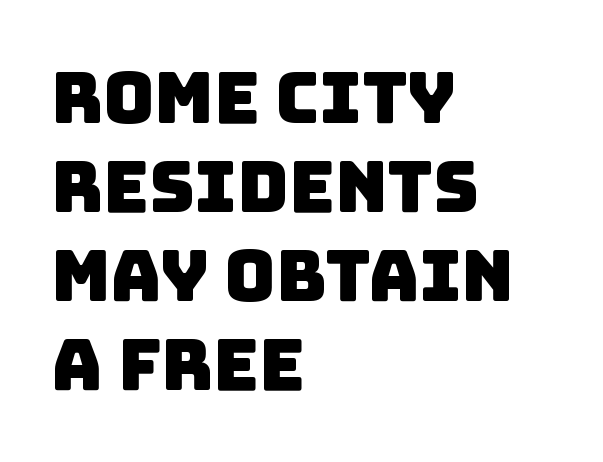
The face used here is proportionally spaced, like ordinary book or web type. Quick note: underline off. A typesetter would label this face a sans. Observe the ordinary spacing: letters are neighbours, not strangers. If you measured baseline to baseline, you'd find a middling distance. Every row of glyphs begins at an identical x-position on the left.
